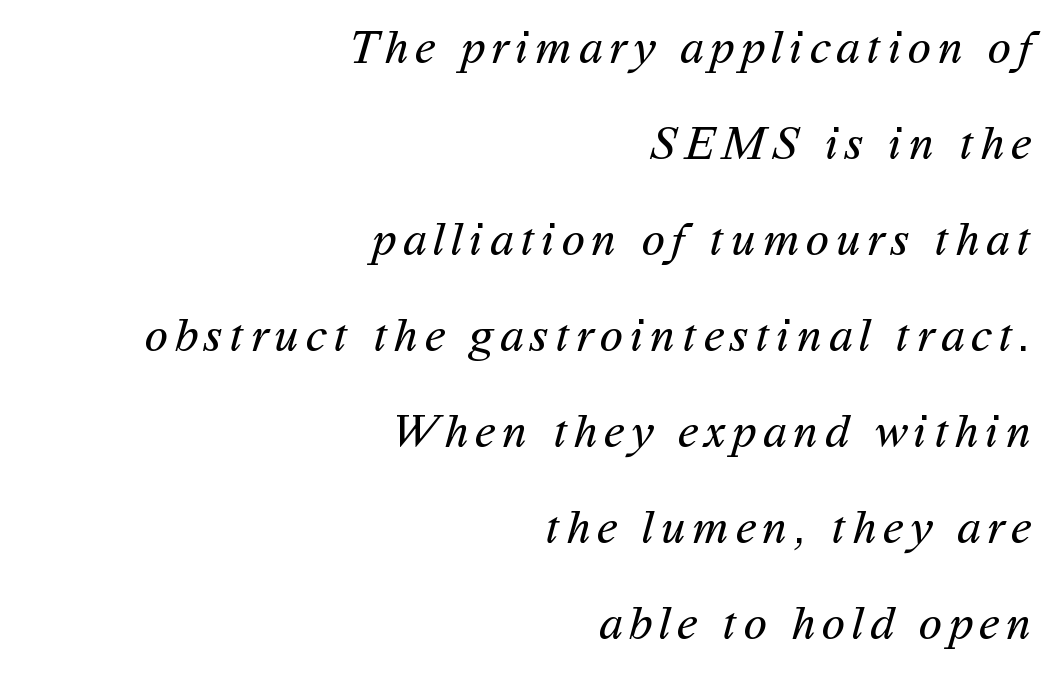
The image shows 48 px regular-weight sans-serif type; set right-aligned, loose line spacing (2.0x), not underlined; medium stroke contrast and a medium x-height.
